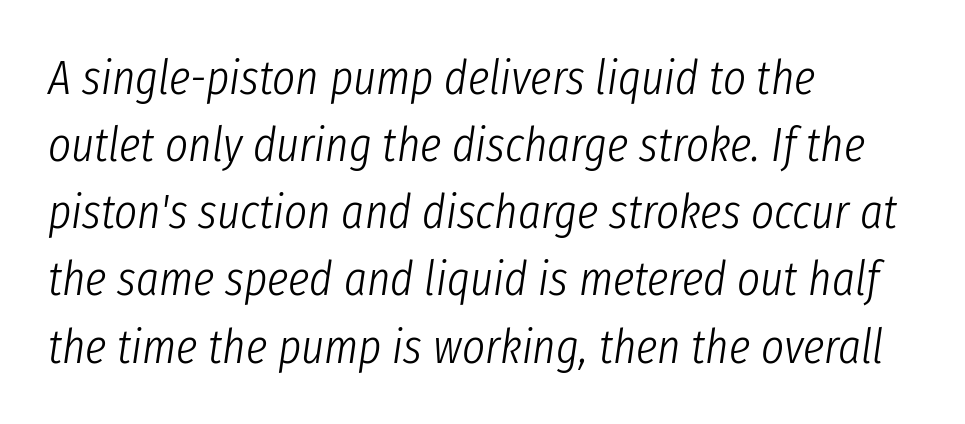
Notice how the passage keeps a crisp vertical edge on the left only. One glance says typical: line gaps are just what's usual. Characters follow at the spacing the type designer built in. The string is rendered with underlining switched off. Stroke mass is kept to a normal reading level or below.
